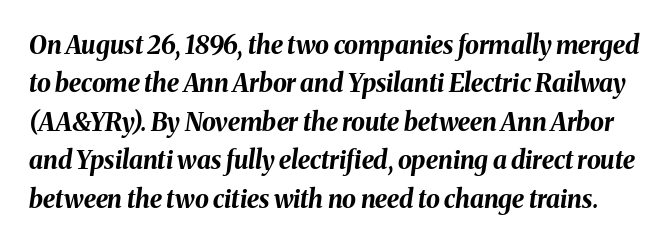
The image shows 25 px bold type, italic (leaning right); set normal line spacing (1.54x), normal letter spacing, not underlined.
